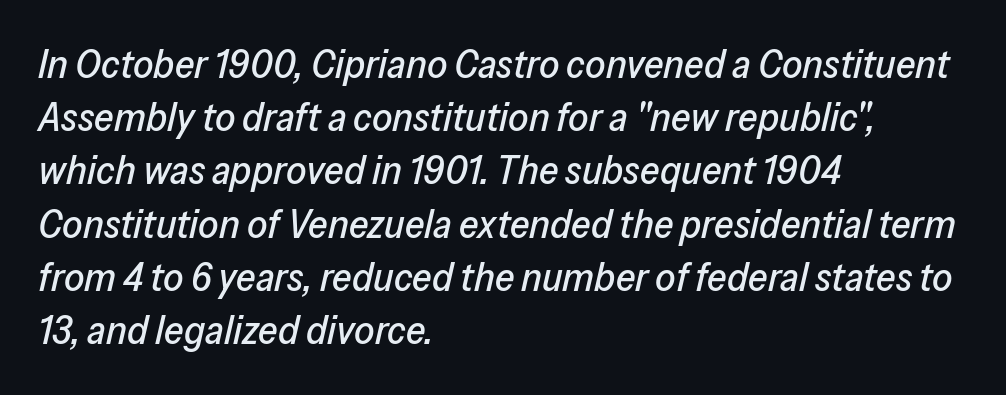
Plain, unruled lines of type. Observe the lean: these are italic letterforms. The gaps between neighbouring characters are ordinary and unremarkable. Regular leading. Visually the block forms a straight wall on the left and a jagged coastline on the right.
